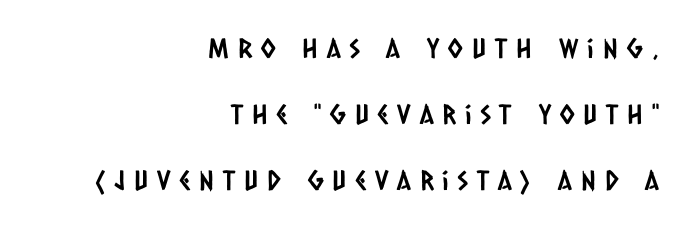
The image shows 27 px text type; set right-aligned, loose line spacing (2.45x), unusually wide letter spacing (+0.33 em), not underlined.
